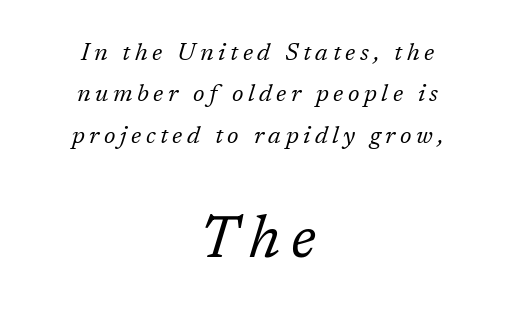
Two sizes are in play, and the larger belongs to the second block. The face used here is proportionally spaced, like ordinary book or web type. Nothing heavy about these letters — not bold at all. The face used here is seriffed, in the tradition of book romans. Is the block centered? Yes — each line is placed symmetrically about the middle.
